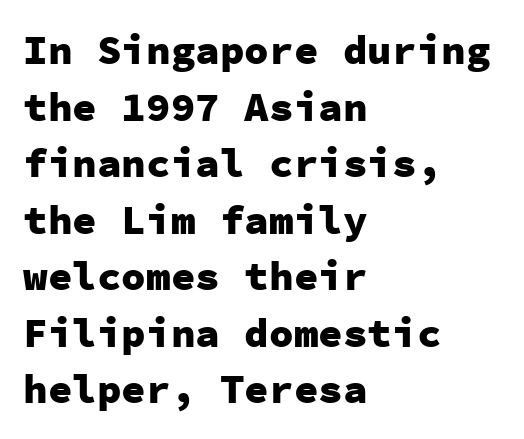
{"serif": "no", "italic": "no", "bold": "yes", "weight": "heavy", "width": "normal", "stroke_contrast": "low", "x_height": "medium", "monospaced": "yes", "underline": "no", "align": "left", "line_spacing": "normal", "line_spacing_ratio": 1.38, "letter_spacing": "normal", "letter_spacing_em": 0.0, "glyph_px": 41}
